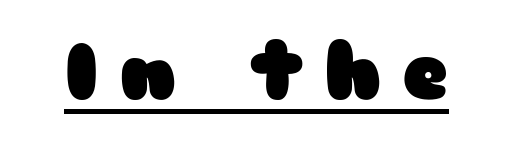
Note the varied advance widths — an 'i' is clearly narrower than an 'm'. Tall strokes in this sample are plumb rather than angled. You can tell from the bare stems that sans-serif type was used. Letter spacing: wide.
